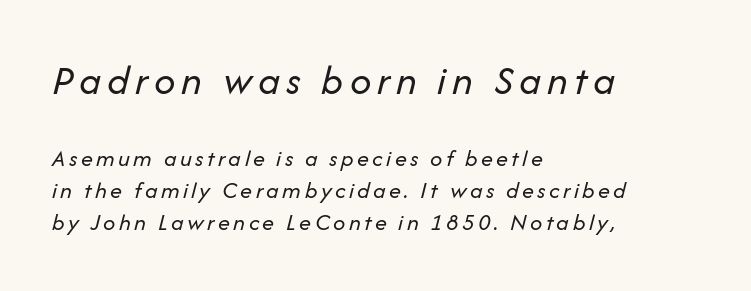
{"italic": "yes", "lean": "right", "slant_degrees": 14, "bold": "no", "weight": "regular", "width": "normal", "stroke_contrast": "low", "x_height": "medium", "monospaced": "no", "underline": "no", "align": "left", "line_spacing": "normal", "line_spacing_ratio": 1.34, "larger_block": "first", "size_ratio": 1.75, "glyph_px": 42}
